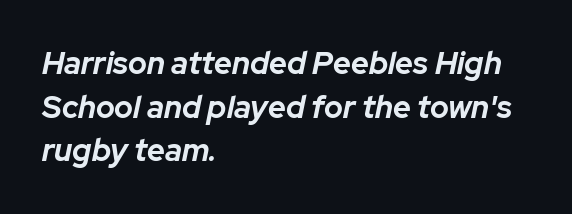
{"italic": "yes", "lean": "right", "slant_degrees": 12, "bold": "yes", "weight": "bold", "width": "normal", "stroke_contrast": "low", "x_height": "medium", "monospaced": "no", "underline": "no", "align": "left", "line_spacing": "normal", "line_spacing_ratio": 1.41, "letter_spacing": "normal", "letter_spacing_em": 0.0, "glyph_px": 31}
